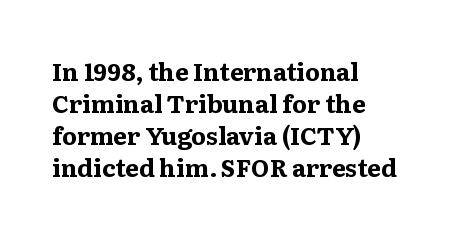
Heavy-handed strokes throughout: this text is bold. Ordinary non-slanted type is in use. The text block is weighted toward the left margin, trailing off unevenly rightward. Students, observe: this is what conventionally led text looks like. Students, note that the glyphs here touch the page at normal intervals. The words here are not underlined.
